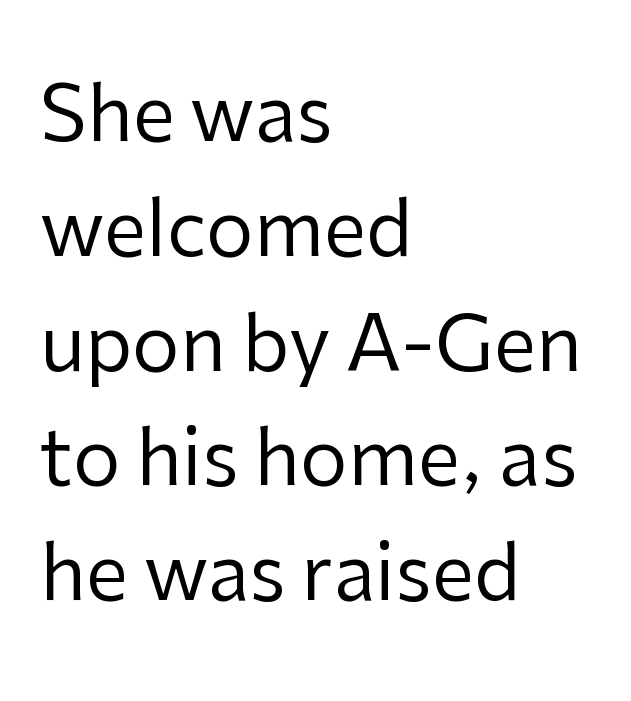
{"serif": "no", "italic": "no", "bold": "no", "weight": "regular", "width": "normal", "stroke_contrast": "low", "x_height": "medium", "monospaced": "no", "underline": "no", "align": "left", "line_spacing": "normal", "line_spacing_ratio": 1.51, "letter_spacing": "normal", "letter_spacing_em": 0.0, "glyph_px": 76}
